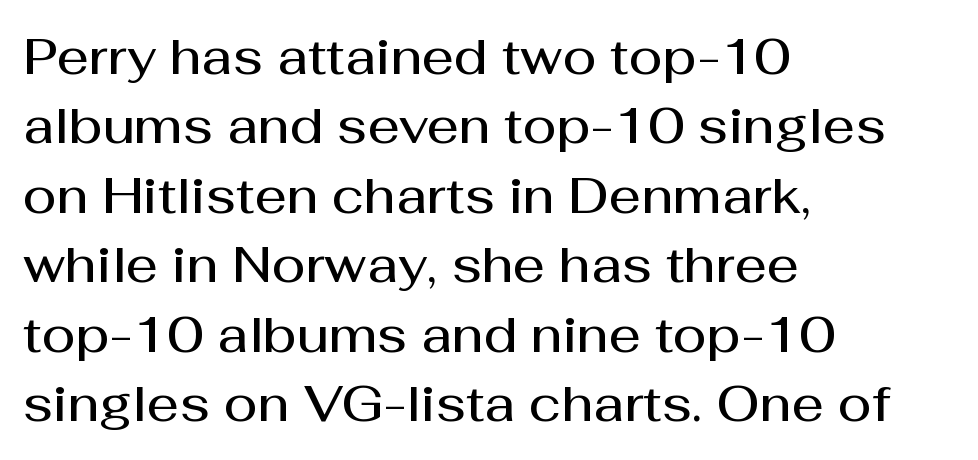
{"serif": "no", "italic": "no", "bold": "semi", "weight": "semibold", "width": "normal", "stroke_contrast": "medium", "x_height": "medium", "monospaced": "no", "underline": "no", "align": "left", "line_spacing": "normal", "line_spacing_ratio": 1.39, "letter_spacing": "normal", "letter_spacing_em": 0.0, "glyph_px": 50}
